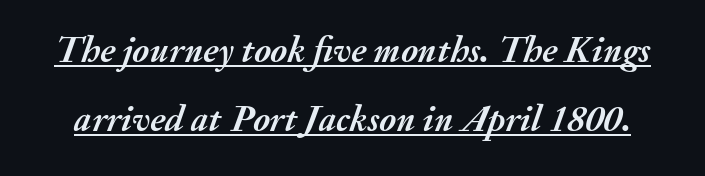
{"italic": "yes", "lean": "right", "slant_degrees": 20, "bold": "yes", "weight": "semibold", "width": "normal", "stroke_contrast": "medium", "x_height": "small", "monospaced": "no", "underline": "yes", "line_spacing_ratio": 1.87, "letter_spacing": "normal", "letter_spacing_em": 0.0, "glyph_px": 37}
